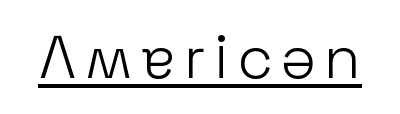
The image shows 60 px light sans-serif type, upright; set underlined; low stroke contrast and a medium x-height.
